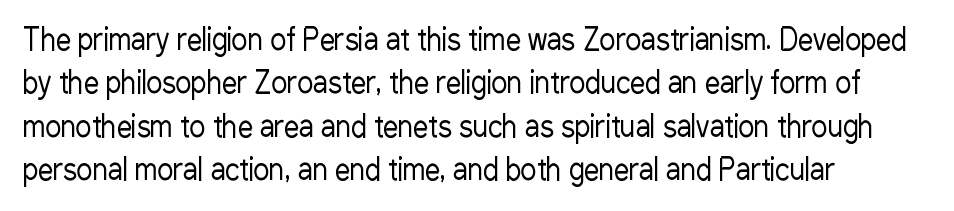
Q: Is the text bold? A: No.
Q: Is the text italic (slanted)? A: No, it is upright.
Q: Is the typeface a serif or a sans-serif typeface? A: Sans-serif.
Q: Is the text underlined? A: No.
Q: How is the paragraph aligned? A: Left-aligned.
Q: Is the spacing between letters normal or unusually wide? A: Normal.
Q: Is the spacing between lines tight, normal or loose? A: Normal.
Q: Width (condensed, normal, or wide)? A: Condensed.
Q: Stroke contrast? A: Low.
Q: x-height? A: Medium.
Q: Monospaced? A: No.
